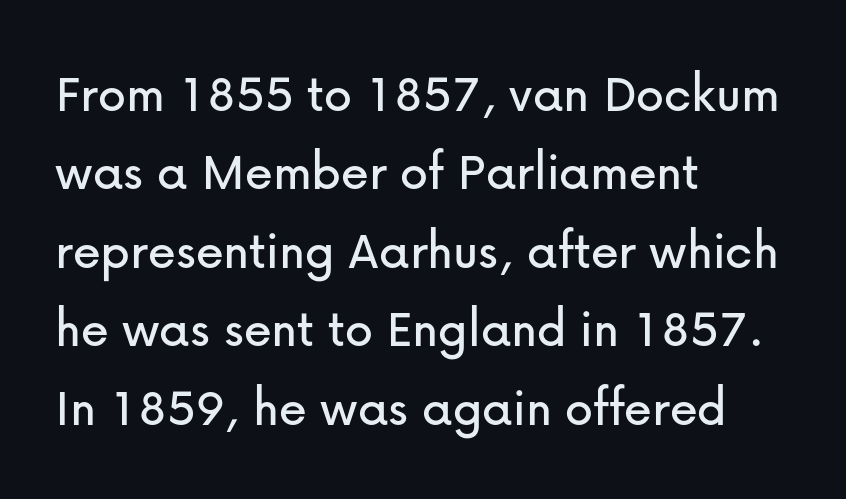
{"serif": "no", "italic": "no", "width": "normal", "stroke_contrast": "low", "x_height": "medium", "monospaced": "no", "underline": "no", "align": "left", "line_spacing": "normal", "line_spacing_ratio": 1.4, "letter_spacing": "normal", "letter_spacing_em": 0.0, "glyph_px": 56}
